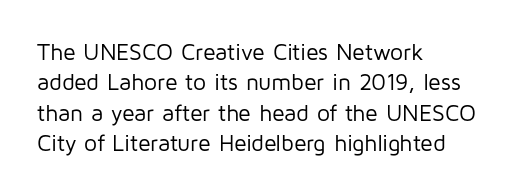
The image shows 23 px text type, upright; set left-aligned, normal line spacing (1.32x), normal letter spacing, not underlined.
